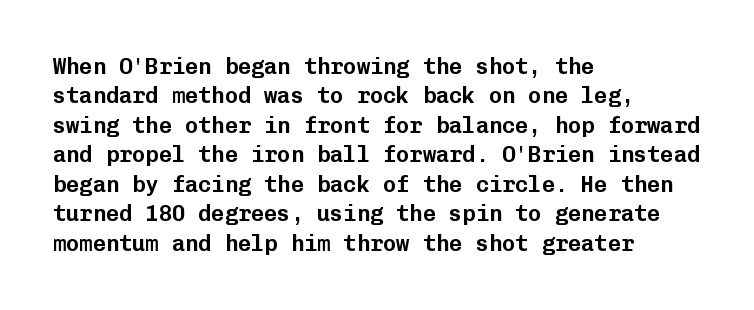
The image shows 22 px text type, upright; set left-aligned, normal line spacing (1.34x), normal letter spacing, not underlined.
